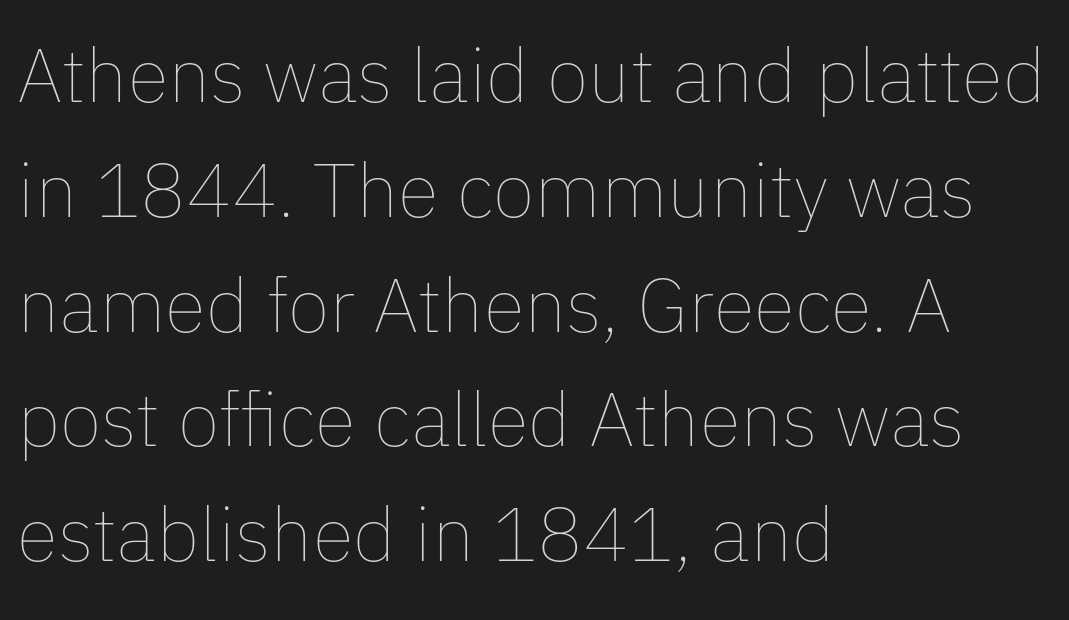
{"italic": "no", "bold": "no", "weight": "thin", "width": "normal", "stroke_contrast": "low", "x_height": "medium", "monospaced": "no", "underline": "no", "align": "left", "line_spacing": "normal", "line_spacing_ratio": 1.51, "letter_spacing": "normal", "letter_spacing_em": 0.0, "glyph_px": 76}
